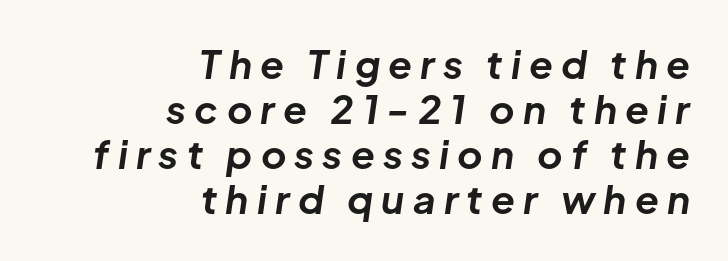
{"italic": "yes", "lean": "right", "slant_degrees": 8, "bold": "yes", "weight": "bold", "width": "normal", "stroke_contrast": "low", "x_height": "medium", "monospaced": "no", "underline": "no", "align": "right", "line_spacing": "tight", "line_spacing_ratio": 1.15, "letter_spacing": "wide", "letter_spacing_em": 0.21, "glyph_px": 39}
